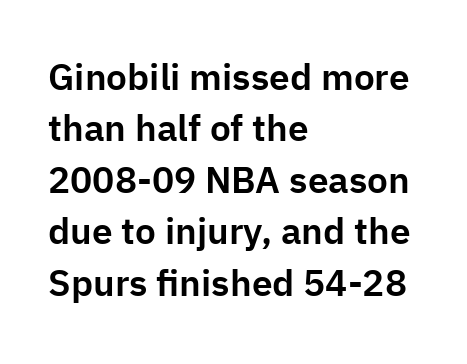
{"serif": "no", "italic": "no", "width": "normal", "stroke_contrast": "low", "x_height": "medium", "monospaced": "no", "underline": "no", "align": "left", "line_spacing": "normal", "line_spacing_ratio": 1.39, "letter_spacing": "normal", "letter_spacing_em": 0.0, "glyph_px": 37}
